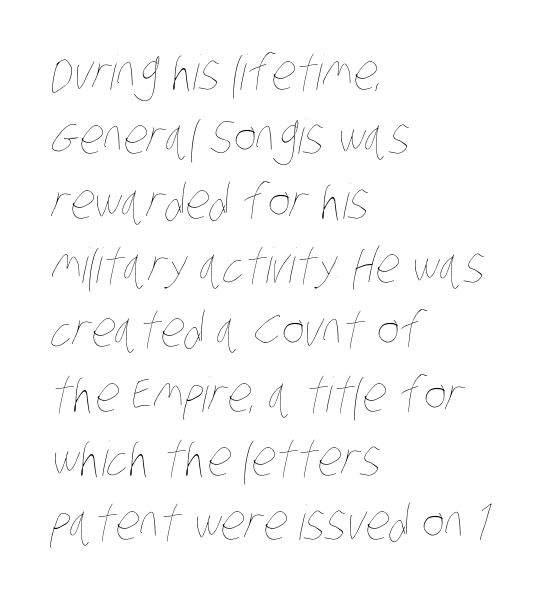
Q: Is the text bold? A: No.
Q: Is the text underlined? A: No.
Q: How is the paragraph aligned? A: Left-aligned.
Q: Is the spacing between letters normal or unusually wide? A: Normal.
Q: Is the spacing between lines tight, normal or loose? A: Normal.
Q: Width (condensed, normal, or wide)? A: Condensed.
Q: Stroke contrast? A: Low.
Q: x-height? A: Large.
Q: Monospaced? A: No.
